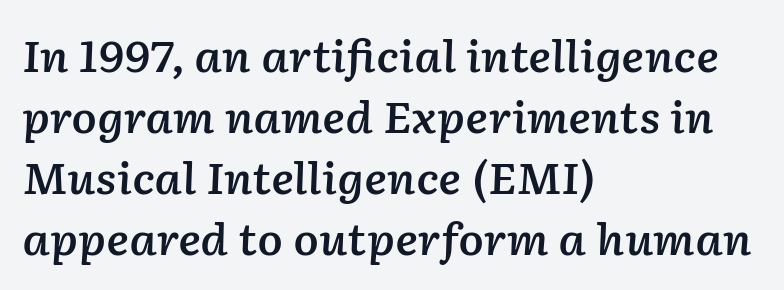
{"italic": "yes", "lean": "right", "slant_degrees": 2, "bold": "semi", "weight": "semibold", "width": "normal", "stroke_contrast": "low", "x_height": "medium", "monospaced": "no", "underline": "no", "align": "left", "line_spacing": "normal", "line_spacing_ratio": 1.45, "letter_spacing": "normal", "letter_spacing_em": 0.0, "glyph_px": 42}
